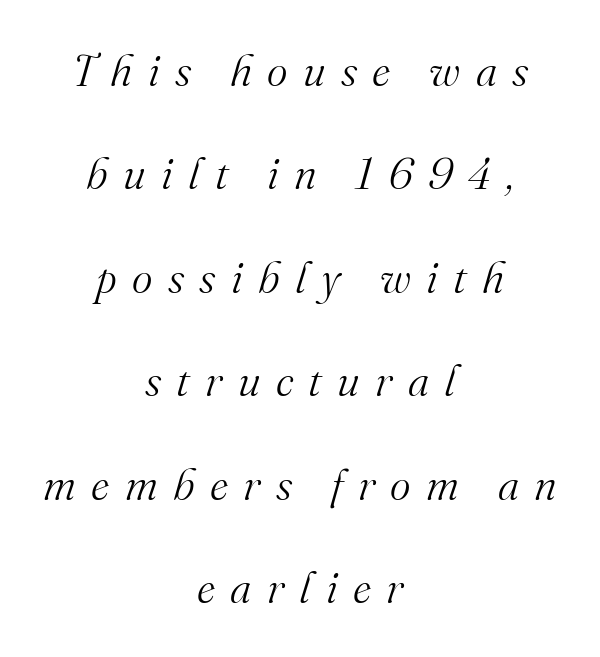
The image shows 44 px light serif type, italic (leaning right); set centered, loose line spacing (2.35x), unusually wide letter spacing (+0.35 em), not underlined; medium stroke contrast and a small x-height.
